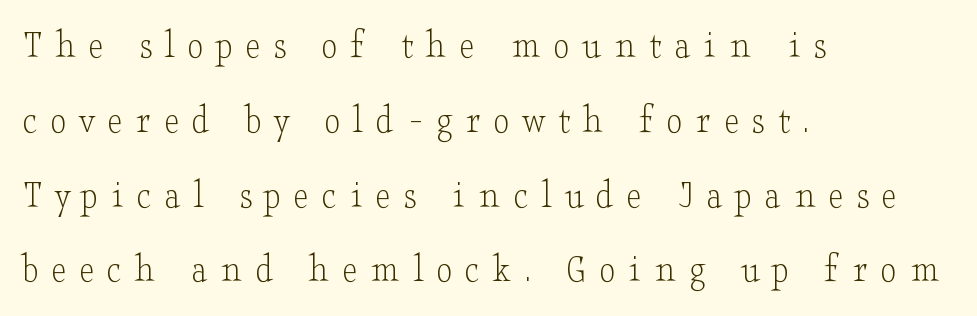
Q: Is the text bold? A: No.
Q: Is the text italic (slanted)? A: No, it is upright.
Q: Is the typeface a serif or a sans-serif typeface? A: Serif.
Q: Is the text underlined? A: No.
Q: How is the paragraph aligned? A: Left-aligned.
Q: Is the spacing between letters normal or unusually wide? A: Unusually wide.
Q: Width (condensed, normal, or wide)? A: Wide.
Q: Stroke contrast? A: Low.
Q: x-height? A: Small.
Q: Monospaced? A: No.
